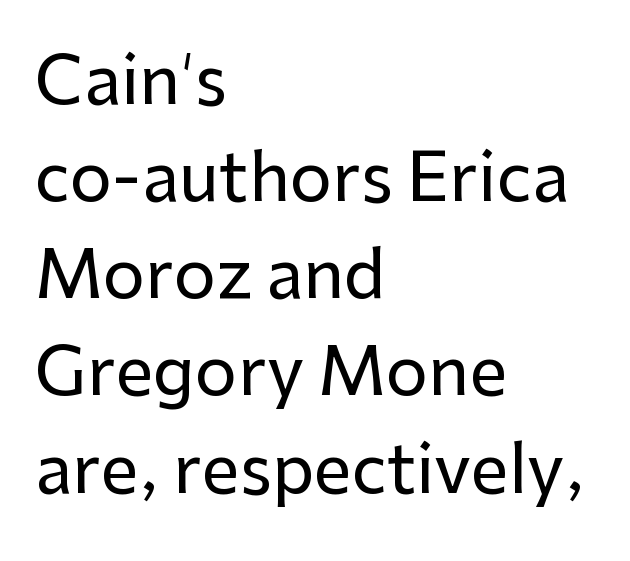
Italic? Not at all — the glyphs are vertical. The gaps between neighbouring characters are ordinary and unremarkable. A student would call this left alignment; a typographer would say flush left, rag right. Spacing verdict: proportional, widths tailored to each character. Descenders hang freely into open space. The passage shown is typeset with a sans-serif family.
